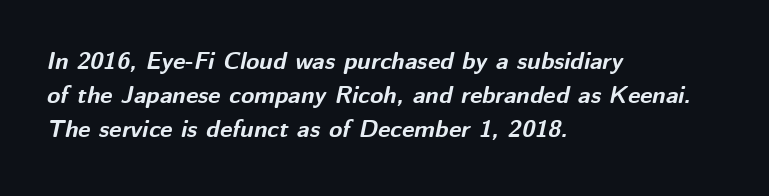
{"italic": "yes", "lean": "right", "slant_degrees": 12, "bold": "yes", "underline": "no", "align": "left", "line_spacing": "normal", "line_spacing_ratio": 1.42, "letter_spacing": "normal", "letter_spacing_em": 0.0, "glyph_px": 24}
